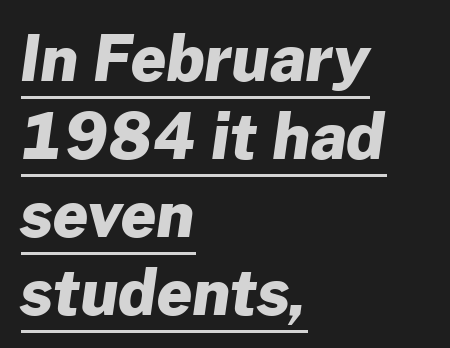
Q: Is the text bold? A: Yes.
Q: Is the typeface a serif or a sans-serif typeface? A: Sans-serif.
Q: Is the text underlined? A: Yes.
Q: How is the paragraph aligned? A: Left-aligned.
Q: Is the spacing between letters normal or unusually wide? A: Normal.
Q: Is the spacing between lines tight, normal or loose? A: Normal.
Q: Width (condensed, normal, or wide)? A: Normal.
Q: Stroke contrast? A: Low.
Q: x-height? A: Medium.
Q: Monospaced? A: No.
